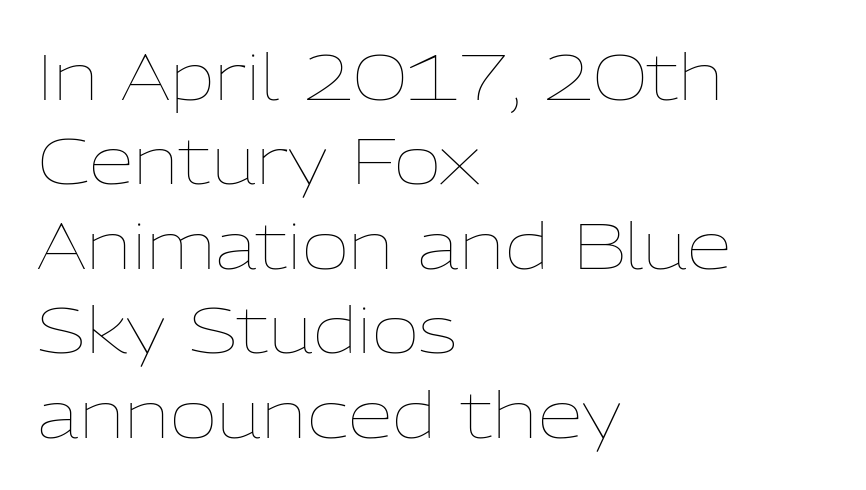
{"italic": "no", "bold": "no", "weight": "thin", "width": "normal", "stroke_contrast": "low", "x_height": "medium", "monospaced": "no", "underline": "no", "align": "left", "line_spacing": "normal", "line_spacing_ratio": 1.3, "letter_spacing": "normal", "letter_spacing_em": 0.0, "glyph_px": 65}
